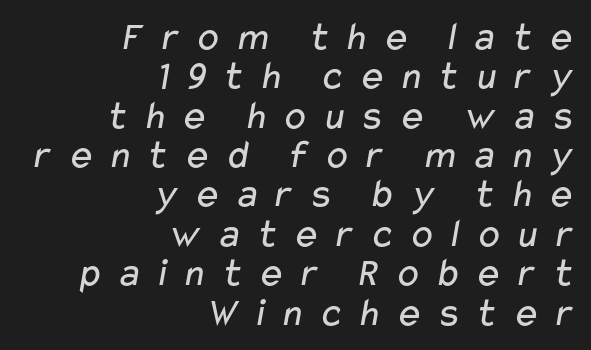
The image shows 41 px regular-weight, wide sans-serif type; set right-aligned, tight line spacing (0.96x), unusually wide letter spacing (+0.3 em), not underlined; low stroke contrast and a medium x-height.
